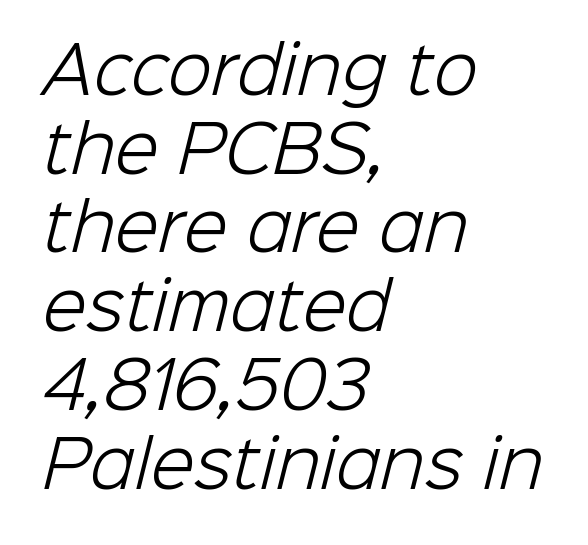
Q: Is the text bold? A: No.
Q: Is the typeface a serif or a sans-serif typeface? A: Sans-serif.
Q: Is the text underlined? A: No.
Q: How is the paragraph aligned? A: Left-aligned.
Q: Is the spacing between letters normal or unusually wide? A: Normal.
Q: Width (condensed, normal, or wide)? A: Normal.
Q: Stroke contrast? A: Low.
Q: x-height? A: Medium.
Q: Monospaced? A: No.
